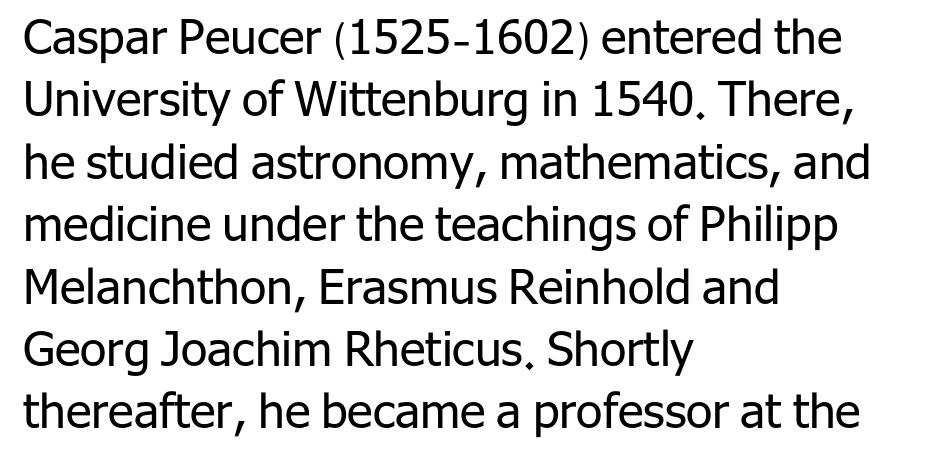
Q: Is the text bold? A: No.
Q: Is the text italic (slanted)? A: No, it is upright.
Q: Is the typeface a serif or a sans-serif typeface? A: Sans-serif.
Q: Is the text underlined? A: No.
Q: How is the paragraph aligned? A: Left-aligned.
Q: Is the spacing between letters normal or unusually wide? A: Normal.
Q: Is the spacing between lines tight, normal or loose? A: Normal.
Q: Width (condensed, normal, or wide)? A: Normal.
Q: Stroke contrast? A: Low.
Q: x-height? A: Medium.
Q: Monospaced? A: No.
